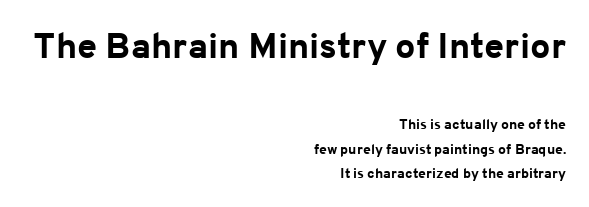
{"serif": "no", "italic": "no", "bold": "yes", "weight": "bold", "width": "normal", "stroke_contrast": "low", "x_height": "medium", "monospaced": "no", "underline": "no", "align": "right", "line_spacing_ratio": 1.76, "letter_spacing": "normal", "letter_spacing_em": 0.0, "larger_block": "first", "size_ratio": 2.57, "glyph_px": 36}
